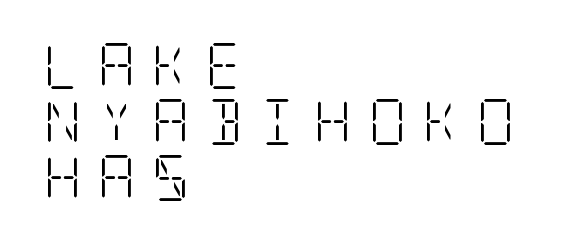
{"serif": "yes", "italic": "no", "bold": "no", "weight": "light", "width": "condensed", "stroke_contrast": "low", "x_height": "large", "underline": "no", "align": "left", "line_spacing_ratio": 1.22, "letter_spacing": "wide", "letter_spacing_em": 0.36, "glyph_px": 46}
